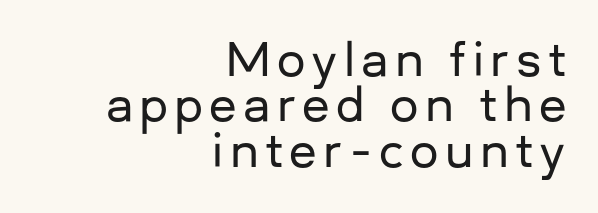
The image shows 45 px sans-serif type, upright; set right-aligned, tight line spacing (1.01x), not underlined; low stroke contrast and a medium x-height.
